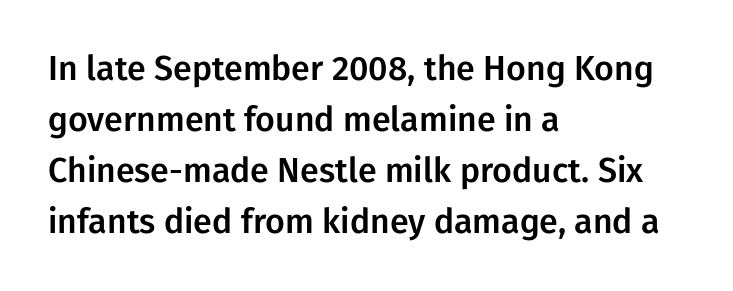
Q: Is the text italic (slanted)? A: No, it is upright.
Q: Is the typeface a serif or a sans-serif typeface? A: Sans-serif.
Q: Is the text underlined? A: No.
Q: How is the paragraph aligned? A: Left-aligned.
Q: Is the spacing between letters normal or unusually wide? A: Normal.
Q: Is the spacing between lines tight, normal or loose? A: Normal.
Q: Width (condensed, normal, or wide)? A: Normal.
Q: Stroke contrast? A: Low.
Q: x-height? A: Medium.
Q: Monospaced? A: No.
